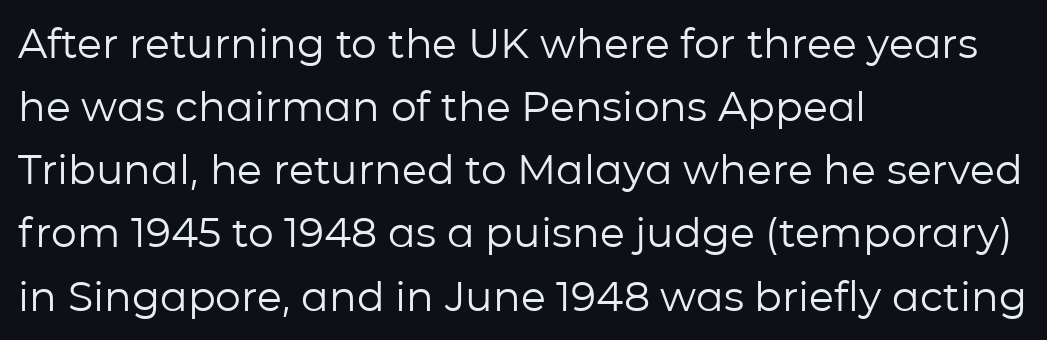
The line-height multiplier appears to be the usual default. Glance below the letters and you will spot only blank space. Alignment: flush left. No chunkiness to these letters — they're not bold. Nobody touched the tracking dial on this one. Serifs: no, the terminals of the letterforms are clean.
